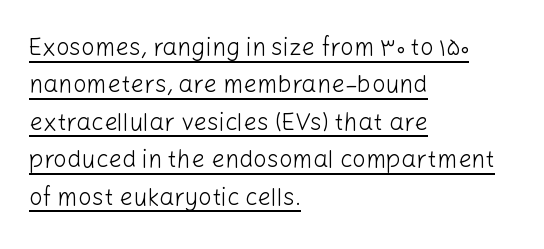
The image shows 24 px text type, upright; set left-aligned, normal line spacing (1.56x), normal letter spacing, underlined.
